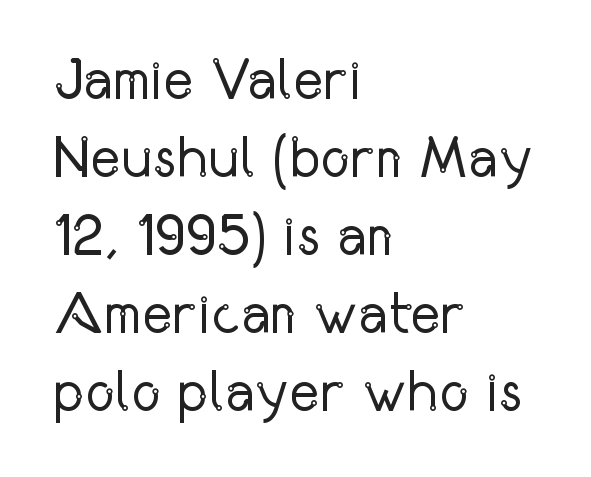
The image shows 57 px regular-weight, condensed sans-serif type, upright; set left-aligned, normal line spacing (1.37x), normal letter spacing, not underlined; low stroke contrast and a medium x-height.
